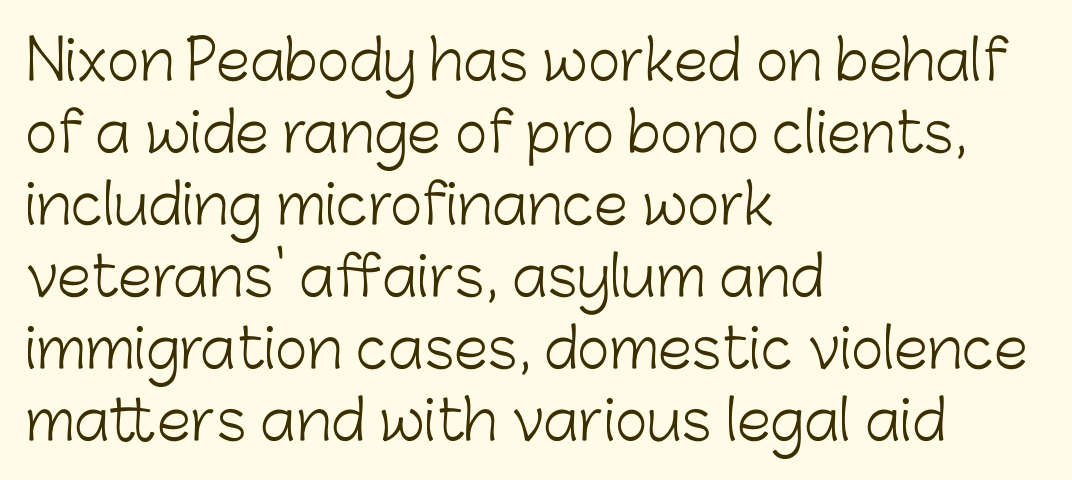
Nope, not italic — everything's standing straight. No word sits above an underline. Each letter keeps its own natural width here, so spacing adapts to shape. Line beginnings align vertically; line endings do not.
